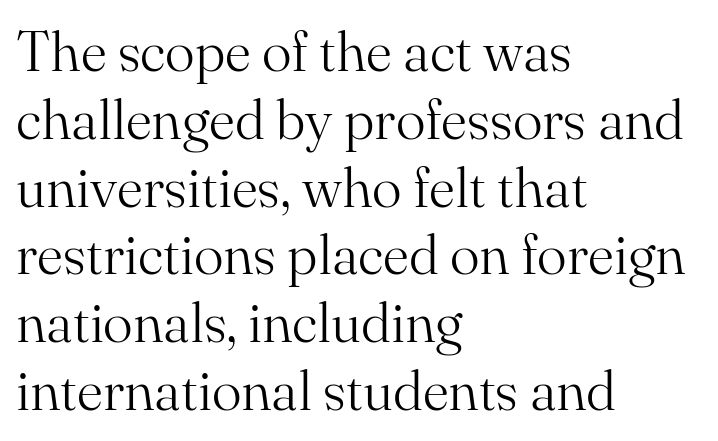
The image shows 56 px light serif type, upright; set left-aligned, line spacing 1.21x, normal letter spacing, not underlined; medium stroke contrast and a small x-height.
